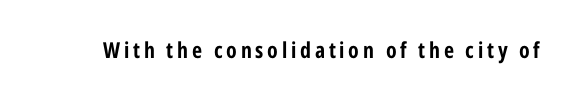
Q: Is the text bold? A: Yes.
Q: Is the text italic (slanted)? A: No, it is upright.
Q: Is the text underlined? A: No.
